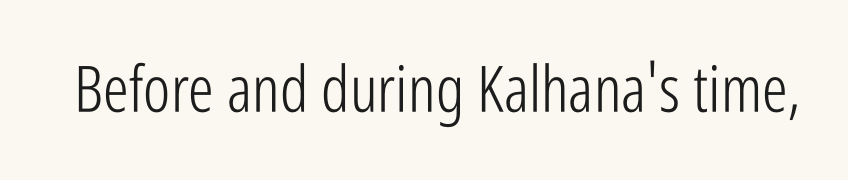
{"serif": "no", "italic": "no", "bold": "no", "weight": "light", "width": "condensed", "stroke_contrast": "low", "x_height": "medium", "monospaced": "no", "underline": "no", "letter_spacing": "normal", "letter_spacing_em": 0.0, "glyph_px": 64}
